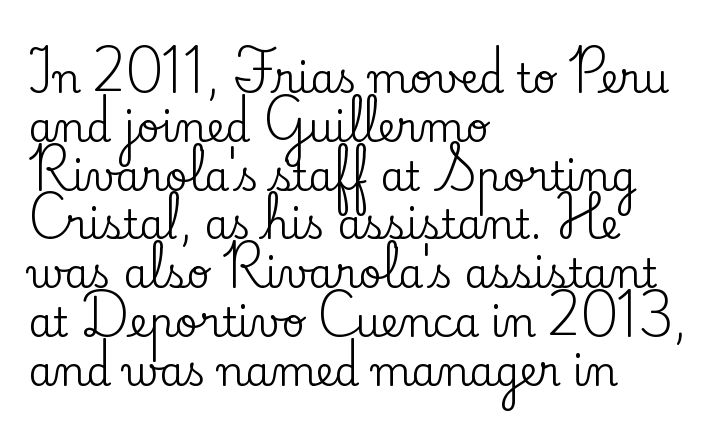
Does extra space separate the letters? No, they use regular spacing. Descender tails drop into unmarked territory. Leftover space on each line is placed entirely after the last word. Font category for this specimen: serif. Quick note: not italic, upright. These lines are rendered in a variable-pitch font.
